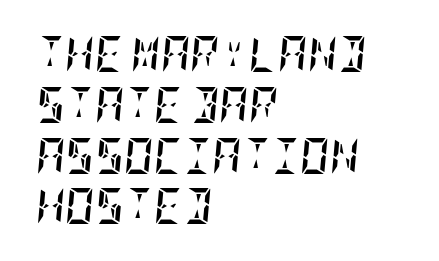
The image shows 36 px semibold, condensed type, italic (leaning right); set left-aligned, normal line spacing (1.41x), normal letter spacing, not underlined; low stroke contrast and a large x-height.
